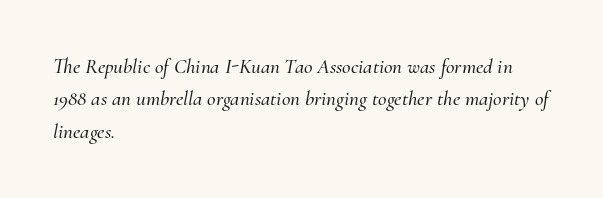
These lines are set flush left with a ragged right edge. The glyphs are unaccompanied by any horizontal stroke below them. Regarding leading, the lines here are spaced in the standard way. The letters are slanted; this is an italic face.
